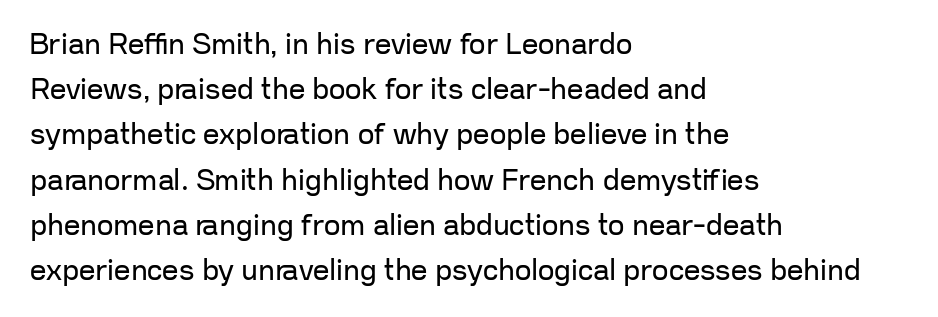
The image shows 29 px regular-weight sans-serif type, upright; set left-aligned, normal line spacing (1.56x), normal letter spacing, not underlined; low stroke contrast and a medium x-height.
